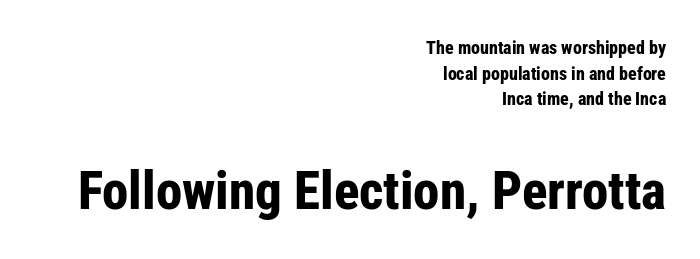
Students, note that the glyphs here touch the page at normal intervals. Every row of glyphs terminates at an identical x-position on the right. As a designer I'd log this as weight 700, bold. Horizontal bands of white between lines are of average thickness. Which of the two is more prominent by size? The second, at the bottom. The axis of the letterforms is exactly vertical.
